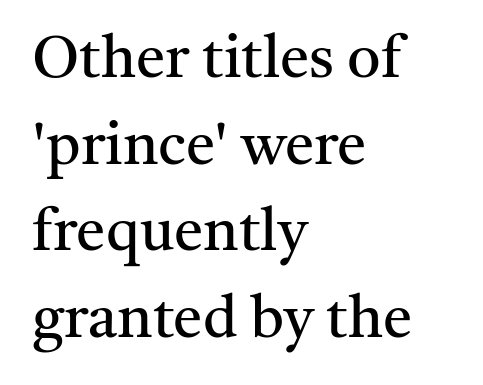
{"serif": "yes", "italic": "no", "bold": "no", "weight": "regular", "width": "normal", "stroke_contrast": "medium", "x_height": "medium", "monospaced": "no", "underline": "no", "align": "left", "line_spacing": "normal", "line_spacing_ratio": 1.47, "letter_spacing": "normal", "letter_spacing_em": 0.0, "glyph_px": 59}
